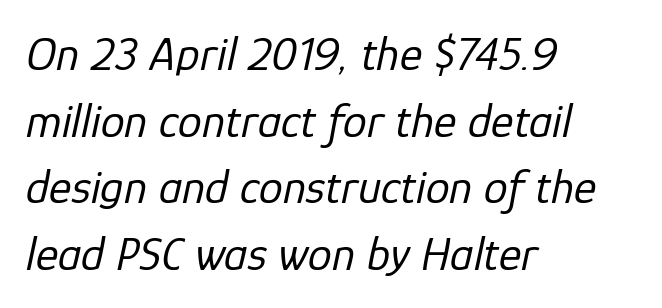
The image shows 48 px regular-weight type, italic (leaning right); set left-aligned, normal line spacing (1.39x), normal letter spacing, not underlined; low stroke contrast and a medium x-height.
